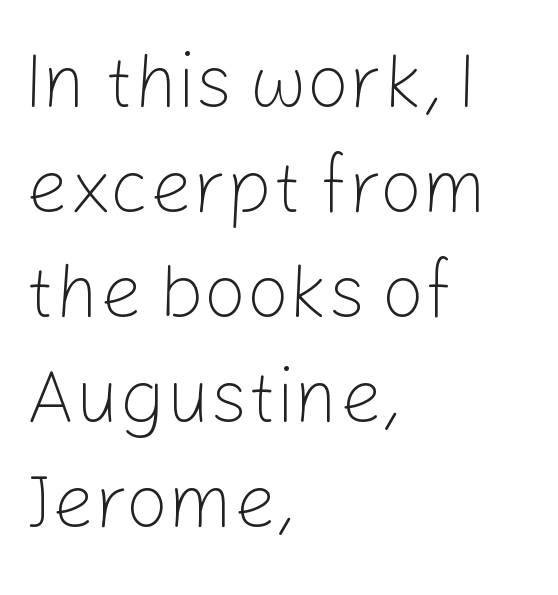
The image shows 75 px light sans-serif type, upright; set left-aligned, normal line spacing (1.4x), normal letter spacing, not underlined; low stroke contrast and a medium x-height.
